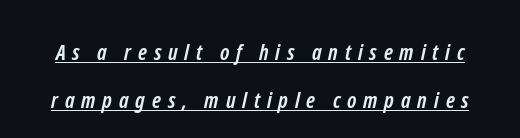
Q: Is the text bold? A: Yes.
Q: Is the text underlined? A: Yes.
Q: Is the spacing between letters normal or unusually wide? A: Unusually wide.
Q: Is the spacing between lines tight, normal or loose? A: Loose.
